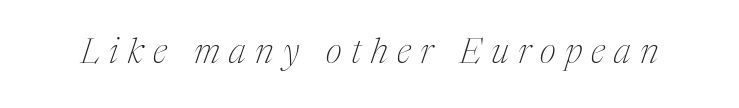
Q: Is the text bold? A: No.
Q: Is the text italic (slanted)? A: Yes, it leans right by about 17 degrees.
Q: Is the typeface a serif or a sans-serif typeface? A: Serif.
Q: Is the text underlined? A: No.
Q: Is the spacing between letters normal or unusually wide? A: Unusually wide.
Q: Width (condensed, normal, or wide)? A: Condensed.
Q: Stroke contrast? A: Medium.
Q: x-height? A: Medium.
Q: Monospaced? A: No.
